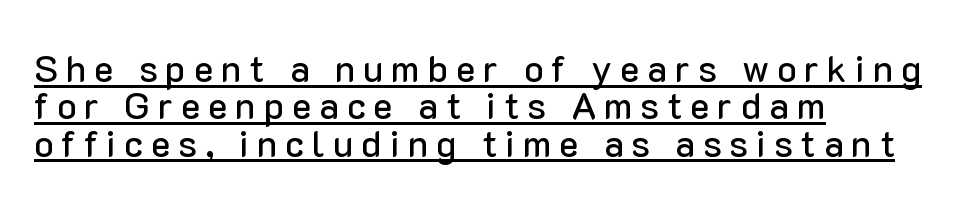
The image shows 37 px sans-serif type, upright; set left-aligned, tight line spacing (1.01x), unusually wide letter spacing (+0.21 em), underlined; low stroke contrast and a medium x-height.
